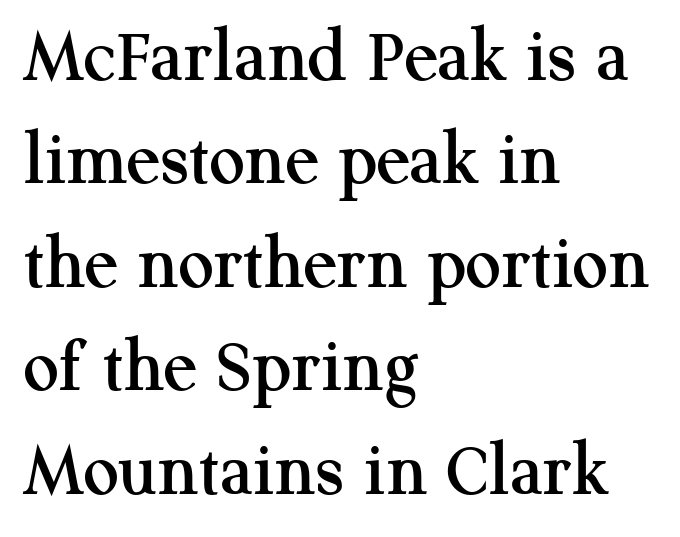
Nope, not italic — everything's standing straight. Character widths vary here, with narrow letters taking less room than wide ones. Small tapered or slab feet sit at the stroke ends, so this counts as serif. In terms of letterspacing, this is plain default setting.
